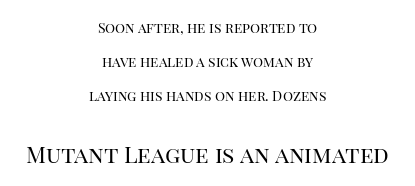
In terms of letterspacing, this is plain default setting. The lower block of text is set noticeably larger than the block above it. A typesetter would call this leading open, well beyond the default. No extra ink here — the face is not bold. Glance below the letters and you will spot only blank space. In terms of posture, this sample is upright.
